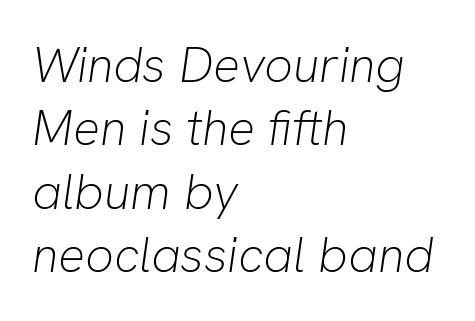
Each new line begins a customary step beneath the previous one. The line texture is even and compact thanks to regular tracking. Layout note: lines flush left. Heft: none added — not bold.
